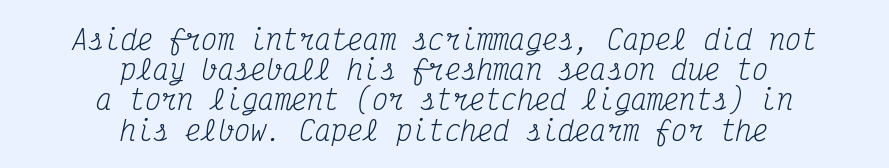
Q: Is the text bold? A: No.
Q: Is the text italic (slanted)? A: Yes, it leans right by about 12 degrees.
Q: Is the text underlined? A: No.
Q: How is the paragraph aligned? A: Centered.
Q: Is the spacing between letters normal or unusually wide? A: Normal.
Q: Is the spacing between lines tight, normal or loose? A: Tight.
